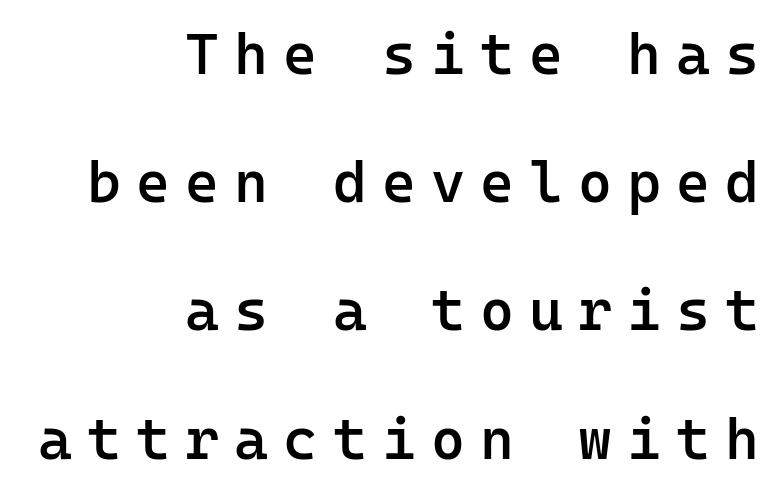
Q: Is the text bold? A: Semi-bold.
Q: Is the text italic (slanted)? A: No, it is upright.
Q: Is the typeface a serif or a sans-serif typeface? A: Sans-serif.
Q: Is the text underlined? A: No.
Q: How is the paragraph aligned? A: Right-aligned.
Q: Is the spacing between letters normal or unusually wide? A: Unusually wide.
Q: Is the spacing between lines tight, normal or loose? A: Loose.
Q: Width (condensed, normal, or wide)? A: Normal.
Q: Stroke contrast? A: Low.
Q: x-height? A: Medium.
Q: Monospaced? A: Yes.
